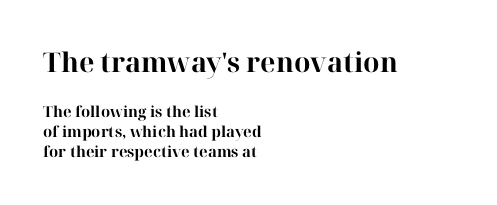
Q: Is the text bold? A: Yes.
Q: Is the text italic (slanted)? A: No, it is upright.
Q: Is the text underlined? A: No.
Q: How is the paragraph aligned? A: Left-aligned.
Q: Is the spacing between letters normal or unusually wide? A: Normal.
Q: Is the spacing between lines tight, normal or loose? A: Normal.
Q: Which block of text is set in a larger size, the first (top) or the second (bottom)? A: The first (top) one.
